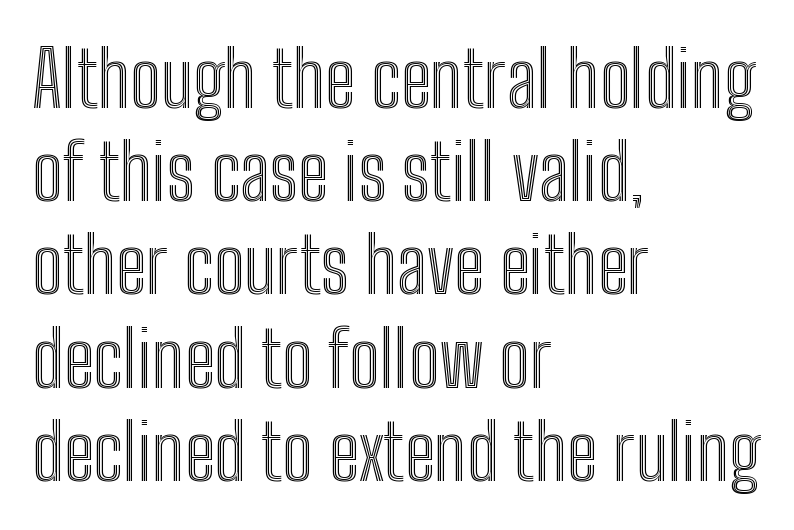
{"italic": "no", "width": "condensed", "x_height": "medium", "monospaced": "no", "underline": "no", "align": "left", "line_spacing_ratio": 1.21, "letter_spacing": "normal", "letter_spacing_em": 0.0, "glyph_px": 77}
